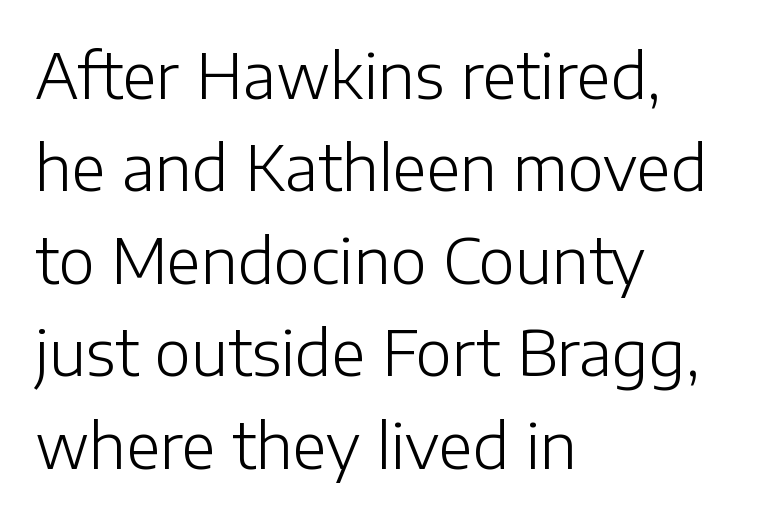
Q: Is the text bold? A: No.
Q: Is the text italic (slanted)? A: No, it is upright.
Q: Is the typeface a serif or a sans-serif typeface? A: Sans-serif.
Q: Is the text underlined? A: No.
Q: How is the paragraph aligned? A: Left-aligned.
Q: Is the spacing between letters normal or unusually wide? A: Normal.
Q: Is the spacing between lines tight, normal or loose? A: Normal.
Q: Width (condensed, normal, or wide)? A: Normal.
Q: Stroke contrast? A: Low.
Q: x-height? A: Medium.
Q: Monospaced? A: No.
